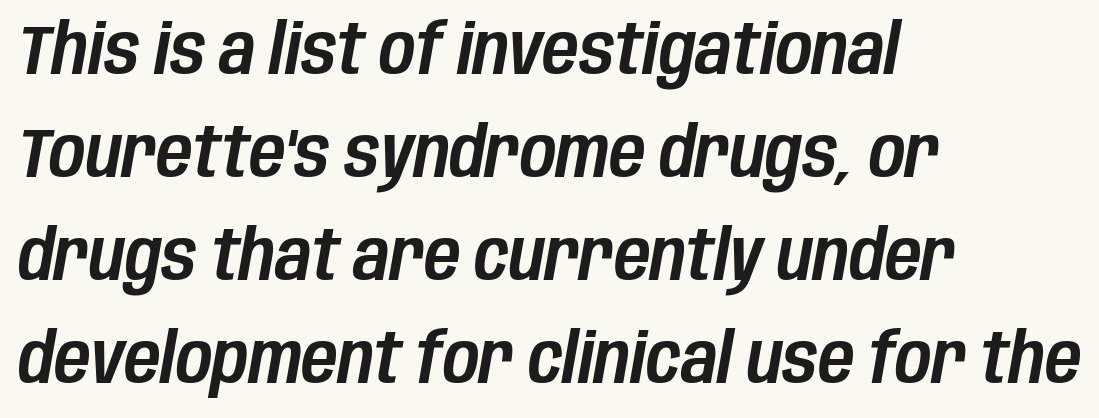
{"italic": "yes", "lean": "right", "slant_degrees": 10, "width": "condensed", "stroke_contrast": "low", "x_height": "large", "monospaced": "no", "underline": "no", "align": "left", "line_spacing": "normal", "line_spacing_ratio": 1.47, "letter_spacing": "normal", "letter_spacing_em": 0.0, "glyph_px": 70}
